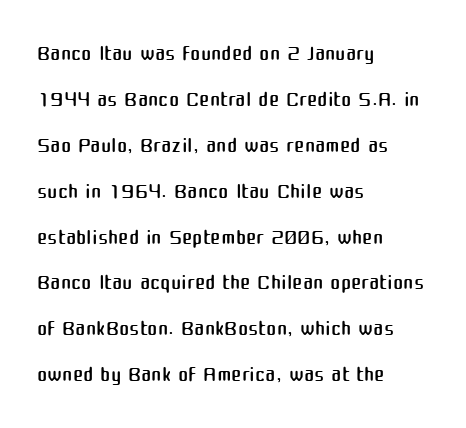
Q: Is the text bold? A: No.
Q: Is the text italic (slanted)? A: No, it is upright.
Q: Is the typeface a serif or a sans-serif typeface? A: Sans-serif.
Q: Is the text underlined? A: No.
Q: How is the paragraph aligned? A: Left-aligned.
Q: Is the spacing between letters normal or unusually wide? A: Normal.
Q: Is the spacing between lines tight, normal or loose? A: Normal.
Q: Width (condensed, normal, or wide)? A: Normal.
Q: Stroke contrast? A: Medium.
Q: x-height? A: Medium.
Q: Monospaced? A: No.
